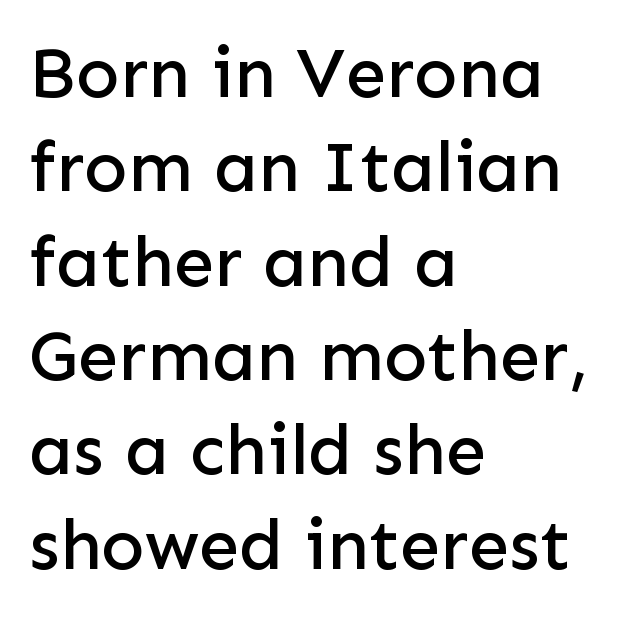
{"serif": "no", "italic": "no", "width": "normal", "stroke_contrast": "low", "x_height": "medium", "monospaced": "no", "underline": "no", "align": "left", "line_spacing": "normal", "line_spacing_ratio": 1.31, "letter_spacing": "normal", "letter_spacing_em": 0.0, "glyph_px": 72}
